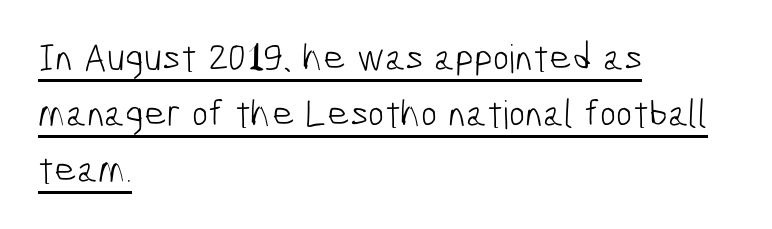
Q: Is the text bold? A: No.
Q: Is the typeface a serif or a sans-serif typeface? A: Sans-serif.
Q: Is the text underlined? A: Yes.
Q: How is the paragraph aligned? A: Left-aligned.
Q: Is the spacing between letters normal or unusually wide? A: Normal.
Q: Is the spacing between lines tight, normal or loose? A: Normal.
Q: Width (condensed, normal, or wide)? A: Condensed.
Q: Stroke contrast? A: Low.
Q: x-height? A: Medium.
Q: Monospaced? A: No.
